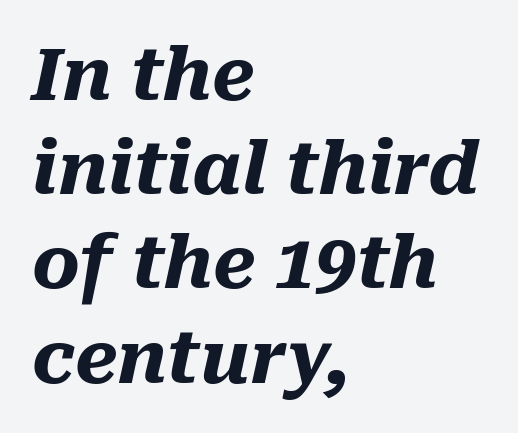
Strokes here are thick enough to call this a true bold. Visually the block forms a straight wall on the left and a jagged coastline on the right. When letters slant like this, we call the style italic. Honestly, there is no underline to notice here at all. Look at the tracking — it's just the regular setting, nothing added.
